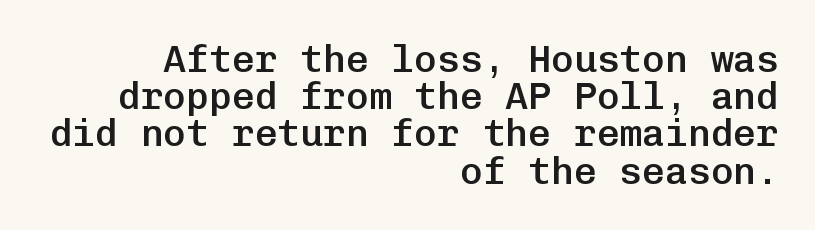
{"serif": "no", "italic": "no", "bold": "semi", "weight": "semibold", "width": "normal", "stroke_contrast": "low", "x_height": "medium", "monospaced": "yes", "underline": "no", "align": "right", "line_spacing": "tight", "line_spacing_ratio": 0.98, "letter_spacing": "normal", "letter_spacing_em": 0.0, "glyph_px": 38}
